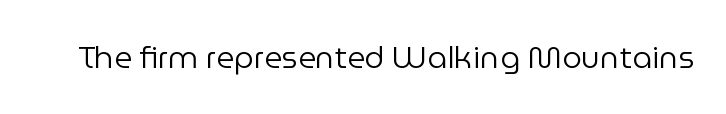
Q: Is the text bold? A: No.
Q: Is the text italic (slanted)? A: No, it is upright.
Q: Is the typeface a serif or a sans-serif typeface? A: Sans-serif.
Q: Is the text underlined? A: No.
Q: Is the spacing between letters normal or unusually wide? A: Normal.
Q: Width (condensed, normal, or wide)? A: Normal.
Q: Stroke contrast? A: Low.
Q: x-height? A: Medium.
Q: Monospaced? A: No.
